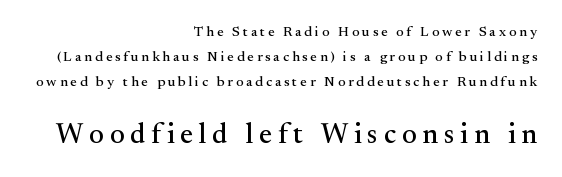
The image shows 28 px serif type, upright; set right-aligned, line spacing 1.78x, unusually wide letter spacing (+0.21 em), not underlined; the second (bottom) block is 2.0x larger; medium stroke contrast and a small x-height.
